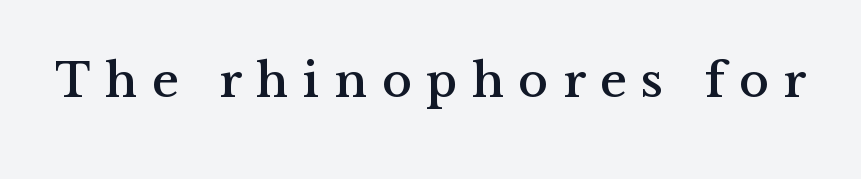
Unmarked baselines from the first word to the last. The text was rendered using a seriffed face with decorative stroke endings. Quick note: not italic, upright. Someone cranked the tracking dial way up on this one.
